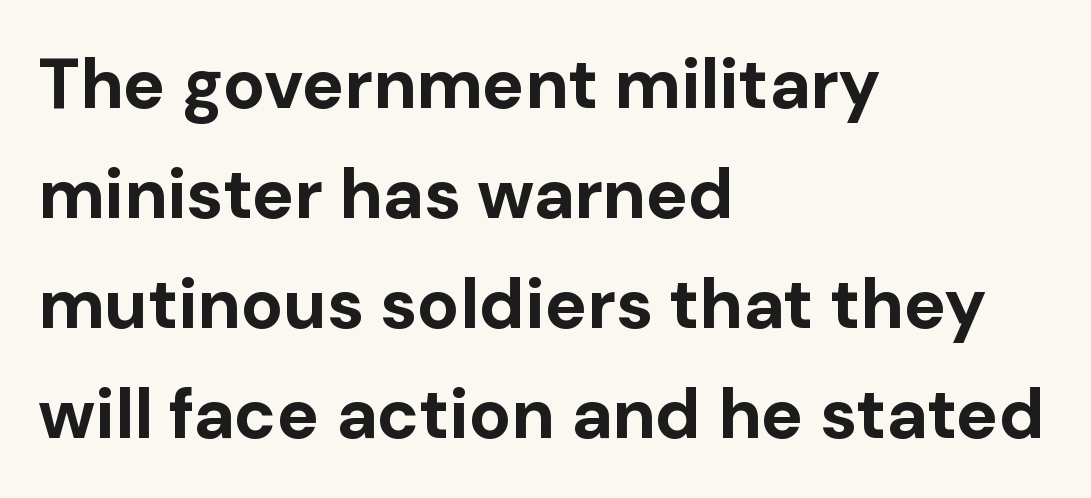
Short note: letters normally spaced. The letters carry no serifs — their stems end cleanly without finishing strokes. Does the lettering tilt? It doesn't — this is upright. Looks like regular typesetting: each glyph gets only the width it needs. The rendering uses a moderate line-height, typical for paragraphs. Typesetter's note: full bold, strokes at maximum text heaviness.
